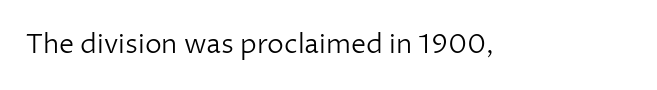
{"italic": "no", "bold": "no", "underline": "no", "letter_spacing": "normal", "letter_spacing_em": 0.0, "glyph_px": 27}
